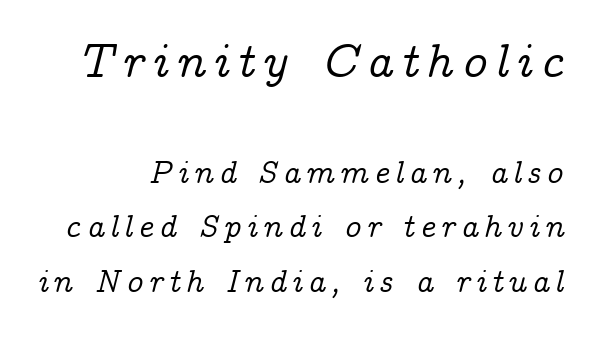
Is the type slanted? Yes — the strokes lean at a clear angle. Reading top to bottom, the characters get smaller at the block break. Is this a fixed-width face? No — the glyphs have proportional, varying widths. The space directly below the letters is spotless.
